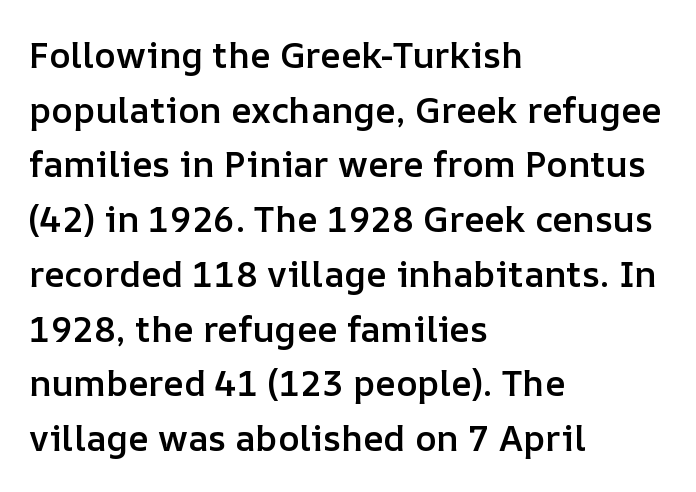
The passage shown is typed in a proportional face where columns would drift. This is roman type, the default non-slanted kind. These lines sit exactly where default settings would place them. The font is running at a semibold setting, under full bold. Typeset ragged right — the left edge is the straight one. The space beneath each line is pristine and unruled.
